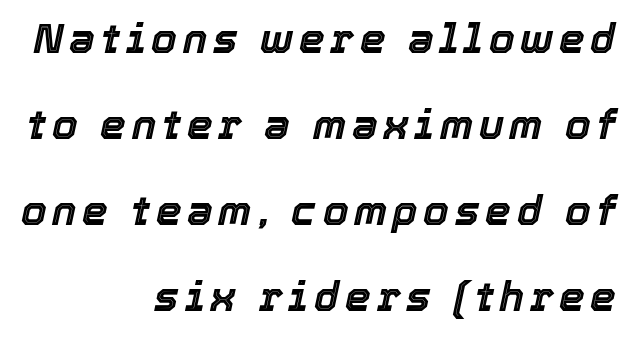
The image shows 41 px text type, italic (leaning right); set right-aligned, loose line spacing (2.1x), not underlined; a medium x-height.
